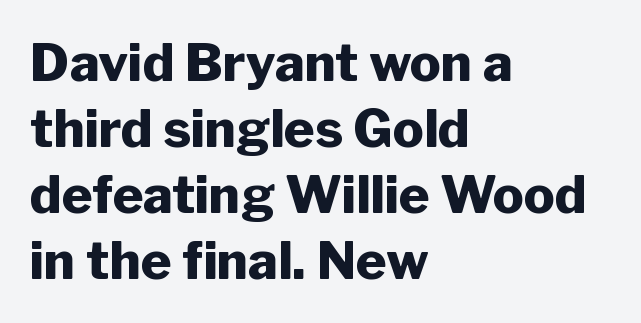
Q: Is the text bold? A: Yes.
Q: Is the text italic (slanted)? A: No, it is upright.
Q: Is the typeface a serif or a sans-serif typeface? A: Sans-serif.
Q: Is the text underlined? A: No.
Q: How is the paragraph aligned? A: Left-aligned.
Q: Is the spacing between letters normal or unusually wide? A: Normal.
Q: Is the spacing between lines tight, normal or loose? A: Normal.
Q: Width (condensed, normal, or wide)? A: Normal.
Q: Stroke contrast? A: Low.
Q: x-height? A: Medium.
Q: Monospaced? A: No.
